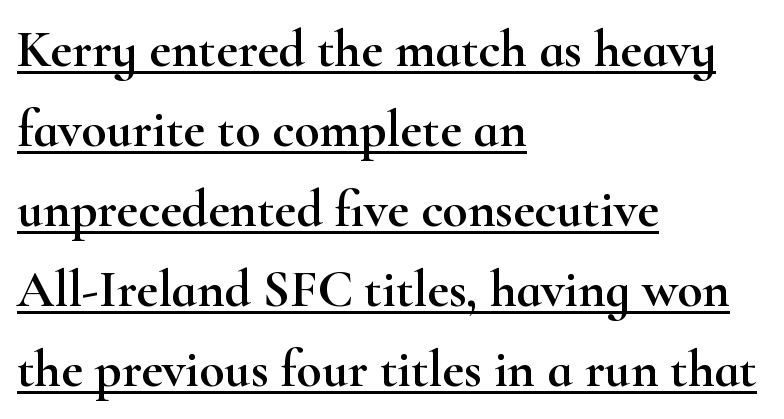
Horizontal bands of white between lines are of average thickness. Each line starts at the same left margin while the right side varies. Students, note that the glyphs here touch the page at normal intervals. Observe the serifs anchoring each vertical stroke in this sample. Do the characters align in a grid? No, the font is proportional. Posture: upright roman.
